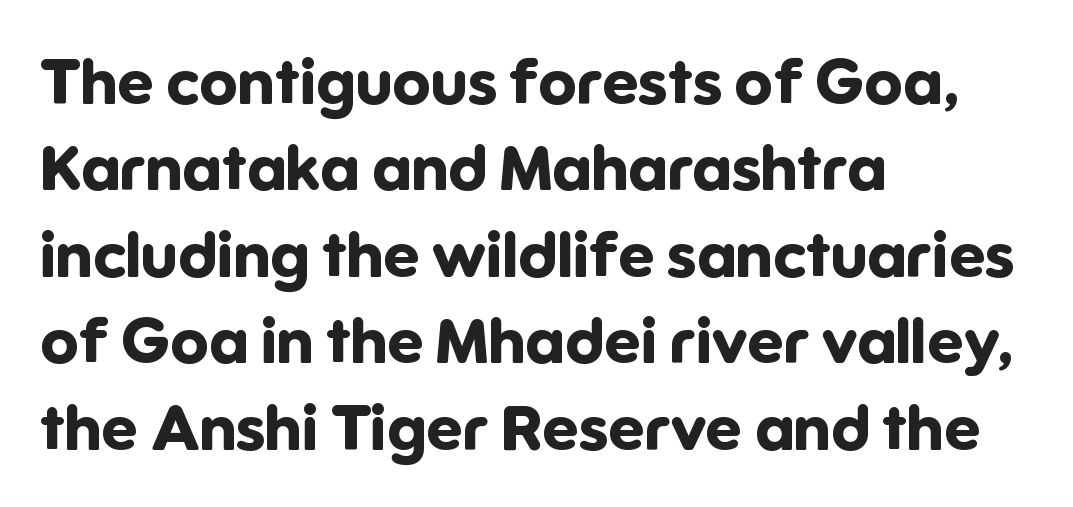
The image shows 64 px bold sans-serif type, upright; set left-aligned, normal line spacing (1.35x), normal letter spacing, not underlined; low stroke contrast and a medium x-height.
